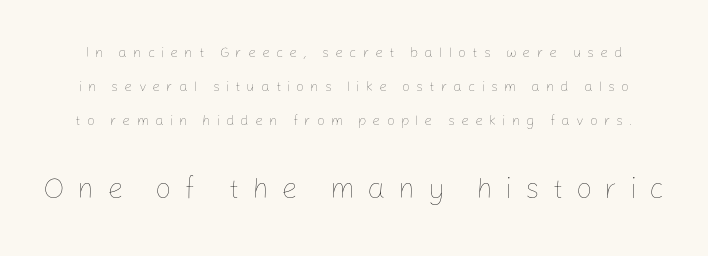
Q: Is the text bold? A: No.
Q: Is the text italic (slanted)? A: No, it is upright.
Q: Is the text underlined? A: No.
Q: Is the spacing between letters normal or unusually wide? A: Unusually wide.
Q: Is the spacing between lines tight, normal or loose? A: Loose.
Q: Which block of text is set in a larger size, the first (top) or the second (bottom)? A: The second (bottom) one.
Q: Width (condensed, normal, or wide)? A: Normal.
Q: Stroke contrast? A: Low.
Q: x-height? A: Medium.
Q: Monospaced? A: No.
